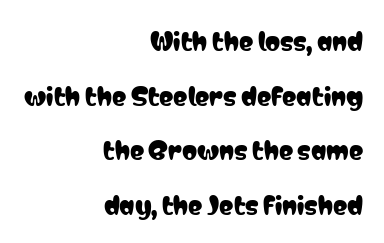
The image shows 24 px text type, upright; set right-aligned, loose line spacing (2.28x), normal letter spacing, not underlined.
